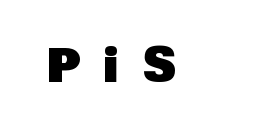
{"serif": "no", "italic": "no", "bold": "yes", "weight": "heavy", "width": "normal", "x_height": "medium", "monospaced": "no", "underline": "no", "letter_spacing": "wide", "letter_spacing_em": 0.47, "glyph_px": 48}
